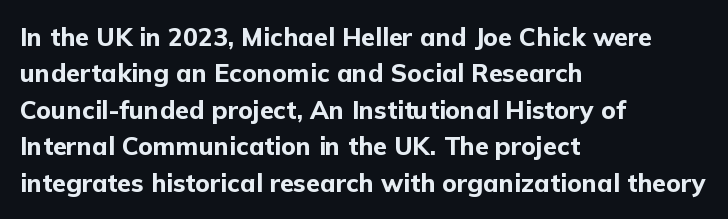
The letters are bold, with thick, heavy strokes. If you measured baseline to baseline, you'd find a middling distance. Posture: straight, roman, zero tilt. No word sits above an underline.
